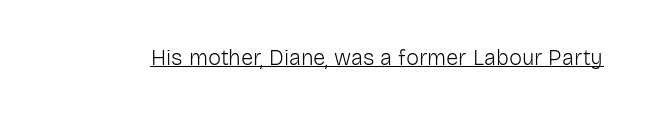
Q: Is the text bold? A: No.
Q: Is the text italic (slanted)? A: No, it is upright.
Q: Is the text underlined? A: Yes.
Q: Is the spacing between letters normal or unusually wide? A: Normal.
